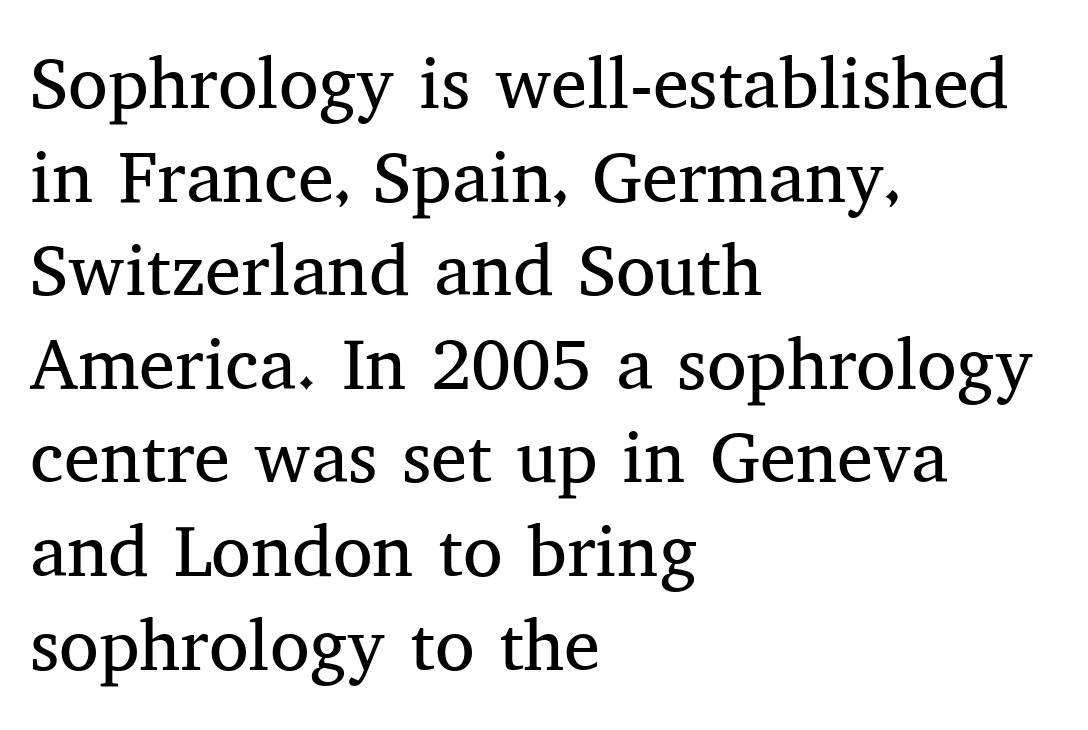
Vertically, the passage feels balanced, rows spaced as you'd expect. The face used here is rendered with its standard letterfit. The typesetter chose a ragged-right arrangement here. Honestly, there is no underline to notice here at all.
